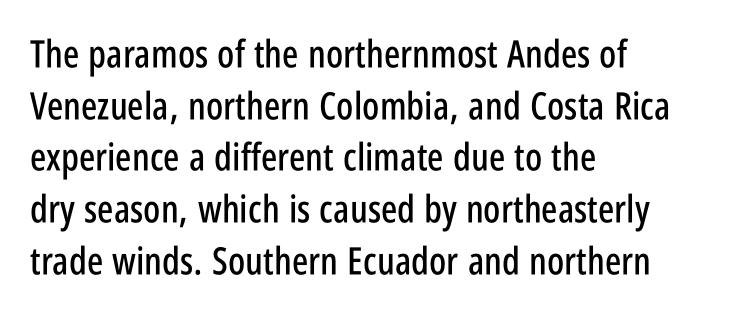
Q: Is the text italic (slanted)? A: No, it is upright.
Q: Is the typeface a serif or a sans-serif typeface? A: Sans-serif.
Q: Is the text underlined? A: No.
Q: How is the paragraph aligned? A: Left-aligned.
Q: Is the spacing between letters normal or unusually wide? A: Normal.
Q: Is the spacing between lines tight, normal or loose? A: Normal.
Q: Width (condensed, normal, or wide)? A: Condensed.
Q: Stroke contrast? A: Low.
Q: x-height? A: Large.
Q: Monospaced? A: No.
